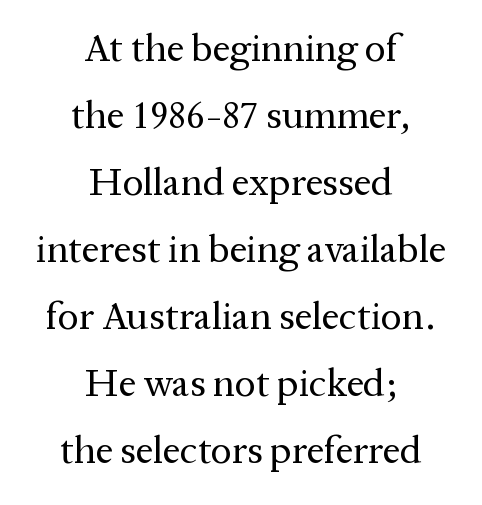
Every row of glyphs is offset so its center matches the block's center. These lines were composed using upright roman letters. The rendering shows small feet on the letterforms — a serif design. Unmarked baselines from the first word to the last. Is this a fixed-width face? No — the glyphs have proportional, varying widths.
